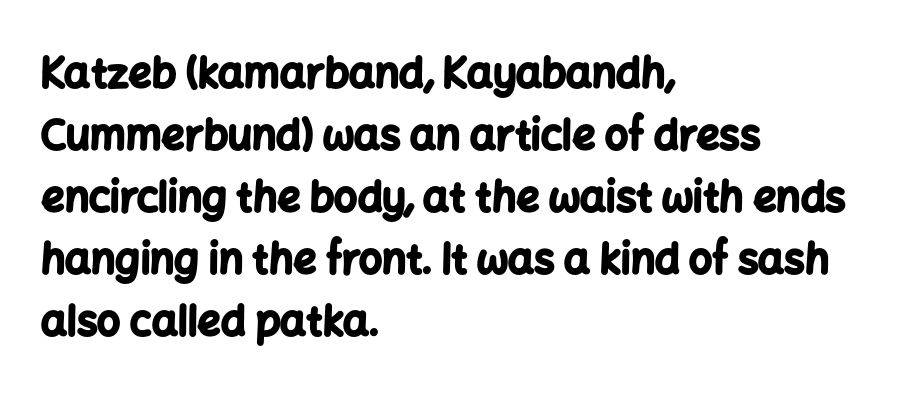
Is the type bold? Yes — the strokes are clearly thick and heavy. Inter-character spacing is left at the font's built-in metrics. What's the leading like? Ordinary, nothing unusual. Short and long lines alike share a common starting point at left. The face used here is proportionally spaced, like ordinary book or web type.
